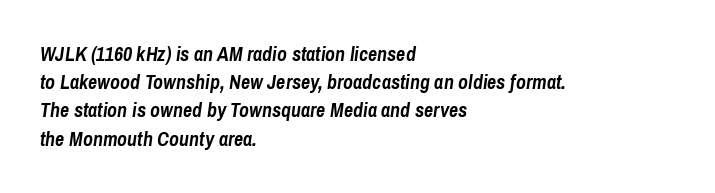
{"italic": "yes", "lean": "right", "slant_degrees": 8, "bold": "yes", "underline": "no", "align": "left", "line_spacing": "normal", "line_spacing_ratio": 1.41, "letter_spacing": "normal", "letter_spacing_em": 0.0, "glyph_px": 20}
